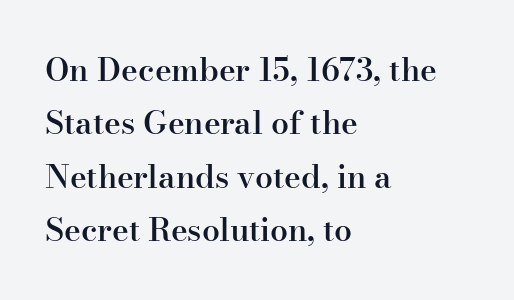
The image shows 32 px semibold serif type, upright; set left-aligned, normal line spacing (1.67x), normal letter spacing, not underlined; high stroke contrast and a small x-height.
